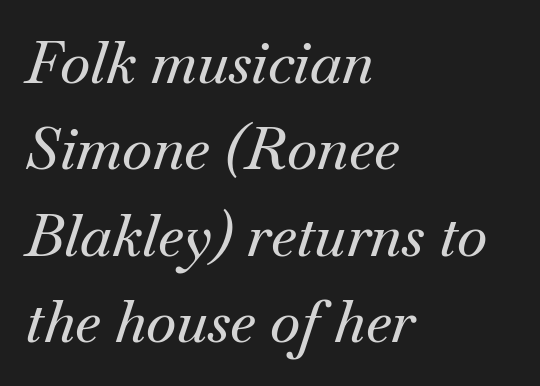
Q: Is the text italic (slanted)? A: Yes, it leans right by about 18 degrees.
Q: Is the typeface a serif or a sans-serif typeface? A: Serif.
Q: Is the text underlined? A: No.
Q: How is the paragraph aligned? A: Left-aligned.
Q: Is the spacing between letters normal or unusually wide? A: Normal.
Q: Is the spacing between lines tight, normal or loose? A: Normal.
Q: Width (condensed, normal, or wide)? A: Normal.
Q: Stroke contrast? A: Medium.
Q: x-height? A: Small.
Q: Monospaced? A: No.
